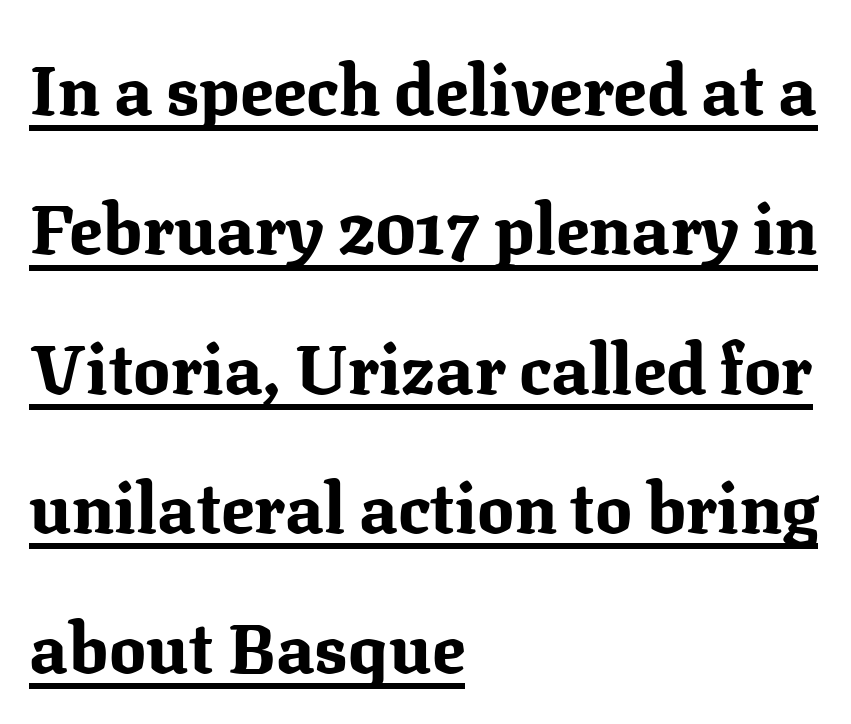
{"serif": "yes", "italic": "no", "bold": "yes", "weight": "bold", "width": "normal", "stroke_contrast": "medium", "x_height": "medium", "monospaced": "no", "underline": "yes", "align": "left", "line_spacing": "loose", "line_spacing_ratio": 2.02, "letter_spacing": "normal", "letter_spacing_em": 0.0, "glyph_px": 69}
